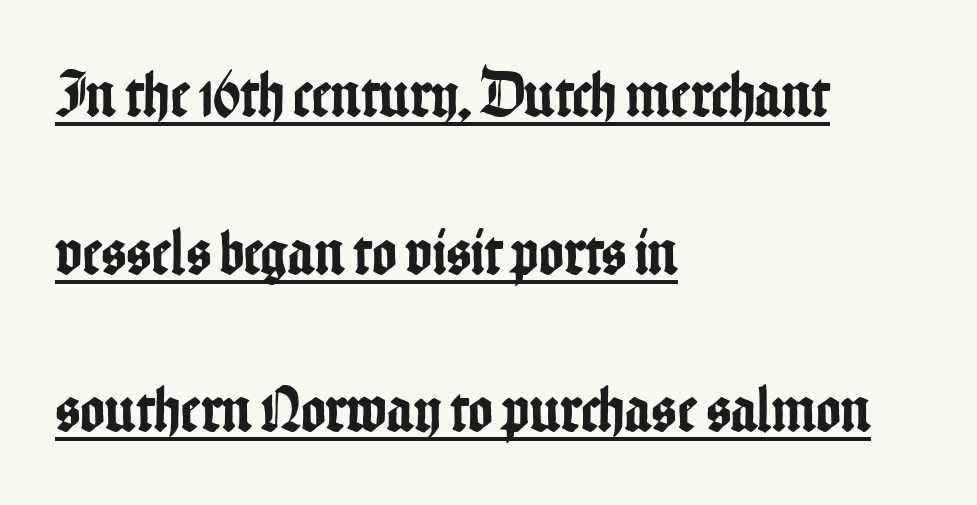
Q: Is the text italic (slanted)? A: No, it is upright.
Q: Is the typeface a serif or a sans-serif typeface? A: Sans-serif.
Q: Is the text underlined? A: Yes.
Q: How is the paragraph aligned? A: Left-aligned.
Q: Is the spacing between letters normal or unusually wide? A: Normal.
Q: Is the spacing between lines tight, normal or loose? A: Loose.
Q: Width (condensed, normal, or wide)? A: Condensed.
Q: Stroke contrast? A: Low.
Q: x-height? A: Medium.
Q: Monospaced? A: No.
